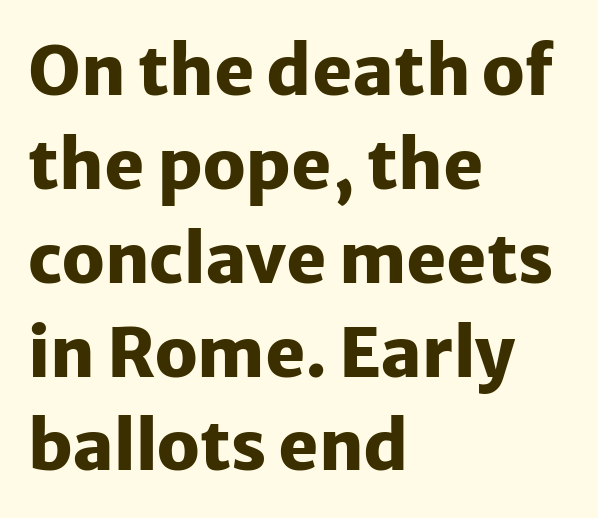
The image shows 68 px heavy sans-serif type, upright; set left-aligned, normal line spacing (1.38x), normal letter spacing, not underlined; low stroke contrast and a medium x-height.
